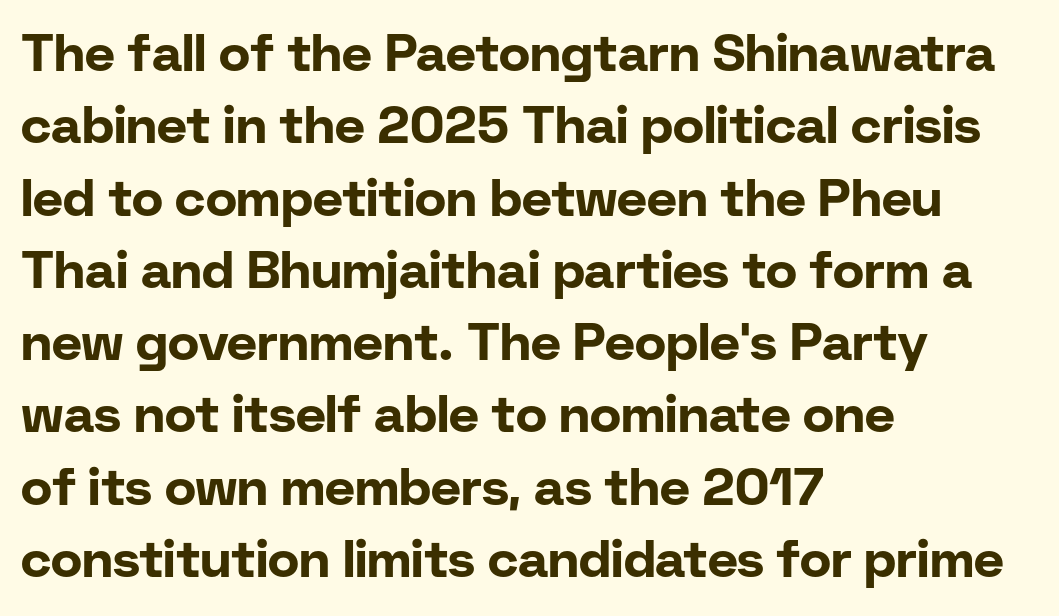
Character widths vary here, with narrow letters taking less room than wide ones. The words here are not underlined. Typesetter's note: full bold, strokes at maximum text heaviness. A classic flush-left, rag-right setting is used for this passage. Honestly, the letter spacing is just normal — you wouldn't notice it.
